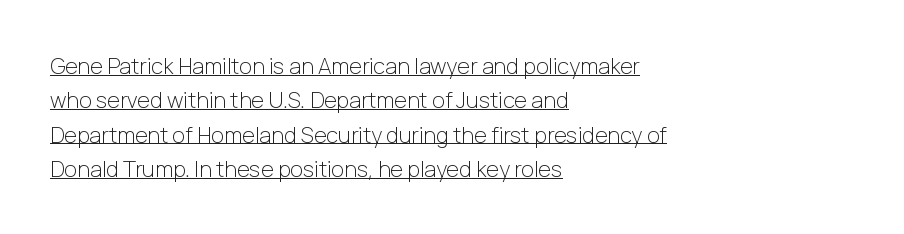
Q: Is the text bold? A: No.
Q: Is the text italic (slanted)? A: No, it is upright.
Q: Is the text underlined? A: Yes.
Q: How is the paragraph aligned? A: Left-aligned.
Q: Is the spacing between letters normal or unusually wide? A: Normal.
Q: Is the spacing between lines tight, normal or loose? A: Normal.
